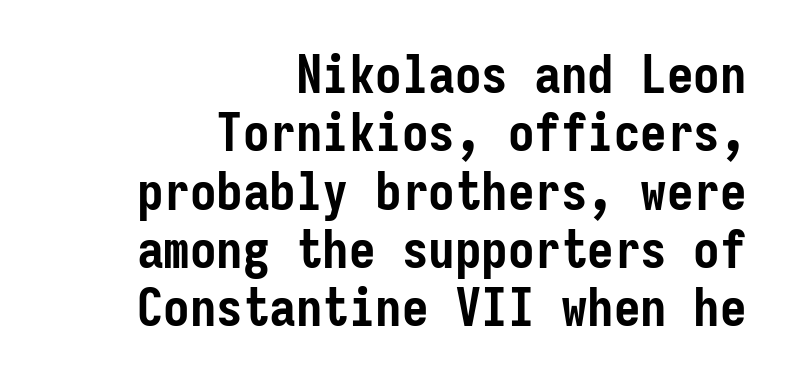
Q: Is the text bold? A: Yes.
Q: Is the text italic (slanted)? A: No, it is upright.
Q: Is the typeface a serif or a sans-serif typeface? A: Sans-serif.
Q: Is the text underlined? A: No.
Q: How is the paragraph aligned? A: Right-aligned.
Q: Is the spacing between letters normal or unusually wide? A: Normal.
Q: Is the spacing between lines tight, normal or loose? A: Tight.
Q: Width (condensed, normal, or wide)? A: Condensed.
Q: Stroke contrast? A: Low.
Q: x-height? A: Medium.
Q: Monospaced? A: Yes.
